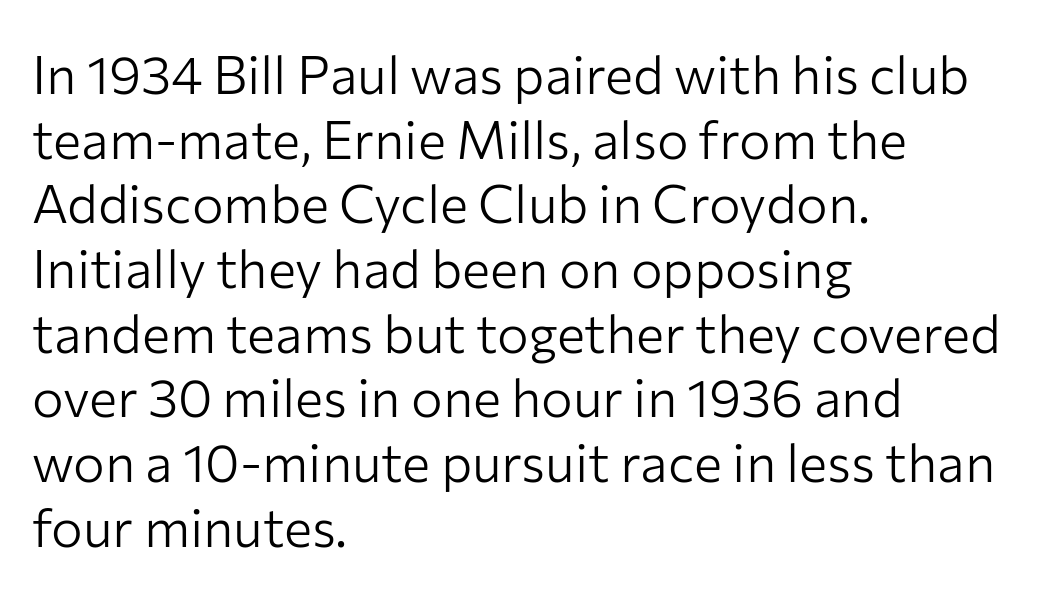
Q: Is the text bold? A: No.
Q: Is the text italic (slanted)? A: No, it is upright.
Q: Is the typeface a serif or a sans-serif typeface? A: Sans-serif.
Q: Is the text underlined? A: No.
Q: How is the paragraph aligned? A: Left-aligned.
Q: Is the spacing between letters normal or unusually wide? A: Normal.
Q: Width (condensed, normal, or wide)? A: Normal.
Q: Stroke contrast? A: Low.
Q: x-height? A: Medium.
Q: Monospaced? A: No.
